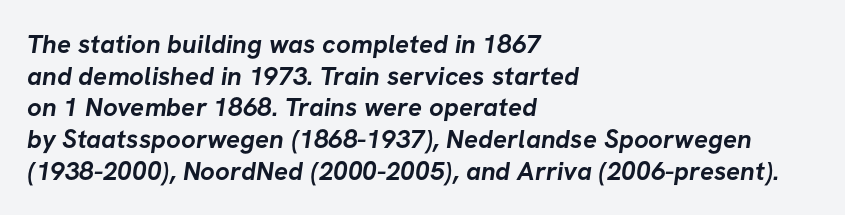
Q: Is the text bold? A: Yes.
Q: Is the text underlined? A: No.
Q: How is the paragraph aligned? A: Left-aligned.
Q: Is the spacing between letters normal or unusually wide? A: Normal.
